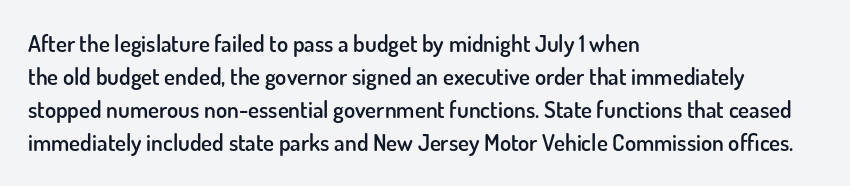
{"italic": "no", "bold": "semi", "underline": "no", "align": "left", "line_spacing": "normal", "line_spacing_ratio": 1.44, "letter_spacing": "normal", "letter_spacing_em": 0.0, "glyph_px": 23}
